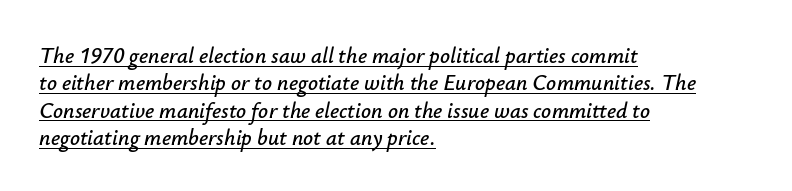
The lettering is marked with a stroke running underneath it. Compared with ordinary roman type, these characters are visibly tilted. You could call the tracking neutral — neither tight nor loose. This rendering uses left alignment, leaving the right contour irregular.
